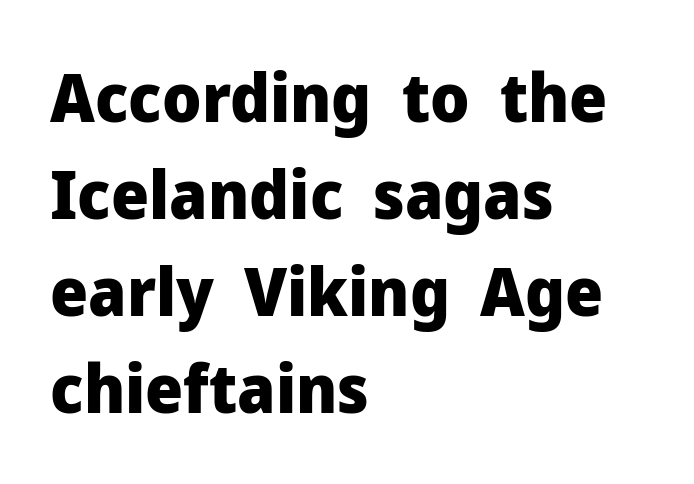
Q: Is the text bold? A: Yes.
Q: Is the text italic (slanted)? A: No, it is upright.
Q: Is the typeface a serif or a sans-serif typeface? A: Sans-serif.
Q: Is the text underlined? A: No.
Q: How is the paragraph aligned? A: Left-aligned.
Q: Is the spacing between letters normal or unusually wide? A: Normal.
Q: Is the spacing between lines tight, normal or loose? A: Normal.
Q: Width (condensed, normal, or wide)? A: Normal.
Q: Stroke contrast? A: Low.
Q: x-height? A: Medium.
Q: Monospaced? A: No.
